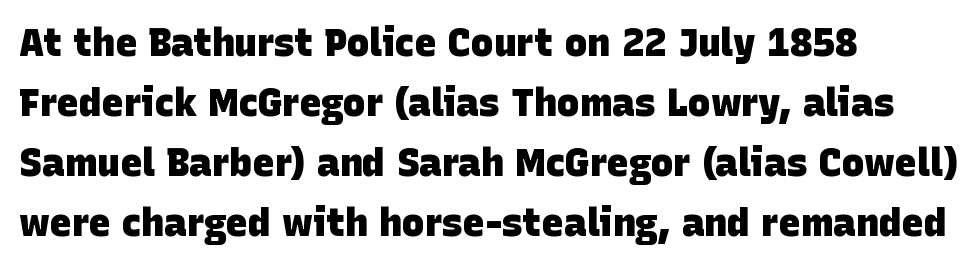
The passage shown has conventional tracking throughout. A sans-serif font was chosen for this passage. These lines are rendered in a variable-pitch font. You'd pick this weight for a headline — it's a proper bold. Check under the words: just untouched page.
